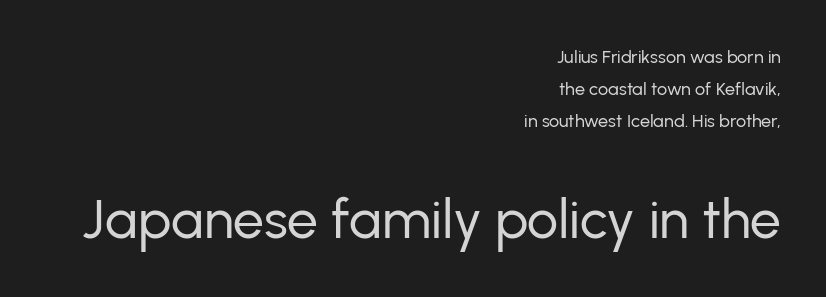
Q: Is the text bold? A: No.
Q: Is the text italic (slanted)? A: No, it is upright.
Q: Is the typeface a serif or a sans-serif typeface? A: Sans-serif.
Q: Is the text underlined? A: No.
Q: How is the paragraph aligned? A: Right-aligned.
Q: Is the spacing between letters normal or unusually wide? A: Normal.
Q: Which block of text is set in a larger size, the first (top) or the second (bottom)? A: The second (bottom) one.
Q: Width (condensed, normal, or wide)? A: Normal.
Q: Stroke contrast? A: Low.
Q: x-height? A: Medium.
Q: Monospaced? A: No.
